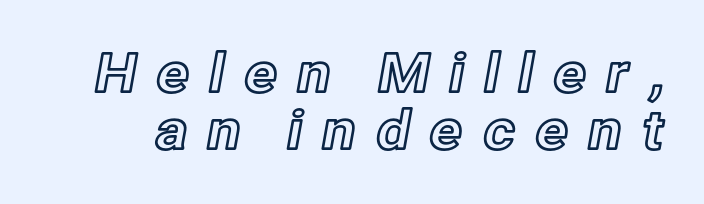
Q: Is the text italic (slanted)? A: Yes.
Q: Is the text underlined? A: No.
Q: Is the spacing between letters normal or unusually wide? A: Unusually wide.
Q: Is the spacing between lines tight, normal or loose? A: Tight.
Q: Width (condensed, normal, or wide)? A: Normal.
Q: x-height? A: Medium.
Q: Monospaced? A: No.
